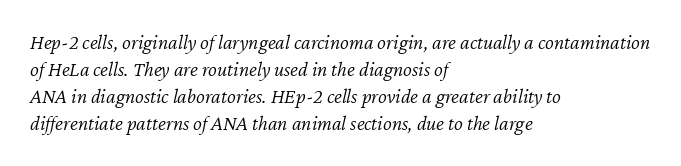
{"italic": "yes", "lean": "right", "slant_degrees": 12, "bold": "no", "underline": "no", "align": "left", "line_spacing": "normal", "line_spacing_ratio": 1.29, "letter_spacing": "normal", "letter_spacing_em": 0.0, "glyph_px": 21}
